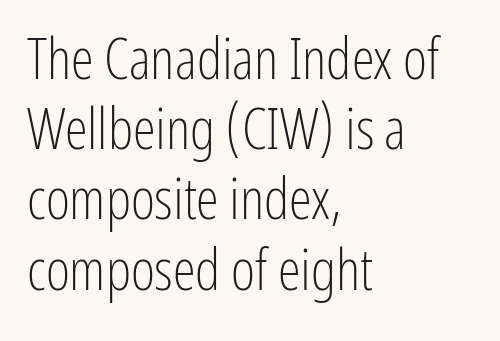
What stands out about the letter spacing? Nothing — it is the standard amount. This sample has the flowing, uneven cadence of proportional lettering. The typeface has the unassuming heft of standard copy or less. This rendering features lettering with no underline.
